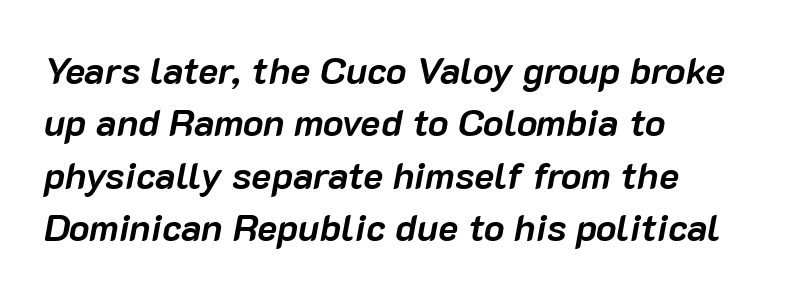
Tall strokes in this sample are angled rather than plumb. Leading matches the norm, producing a regular column. Caption: bold face, heavy strokes. The gap between lines stays unmarked. Here the glyphs are tracked normally, forming tight word shapes. Proportional: the letters do not fall into vertical columns.
